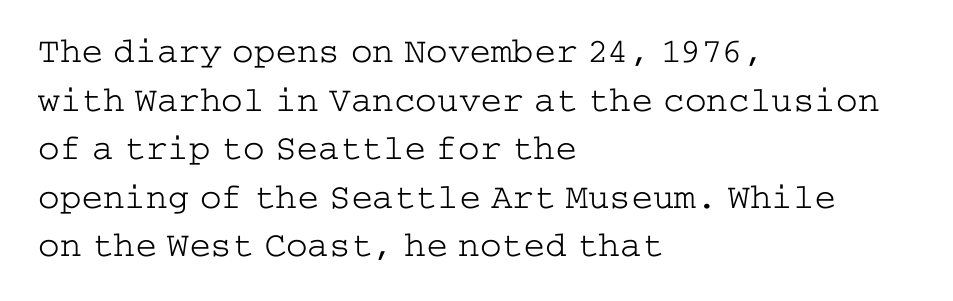
Spacing between characters is what you'd get straight out of the box. Posture: straight, roman, zero tilt. These lines are set flush left with a ragged right edge. No word sits above an underline. Whoever set this chose a conventional vertical rhythm.
